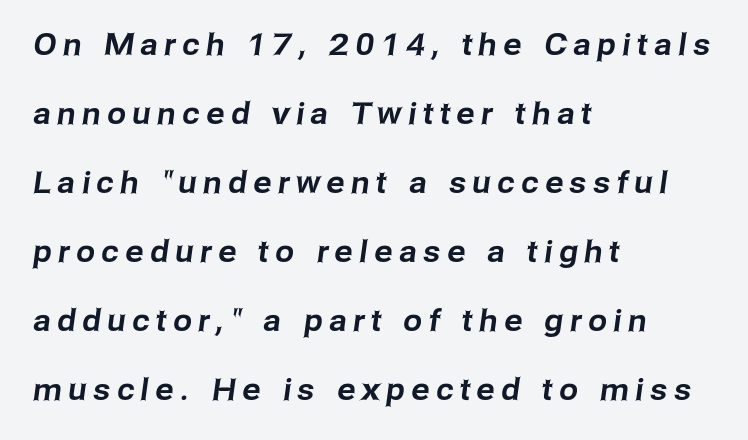
The words here are not underlined. The block of text is sparse from top to bottom, with ample space between rows. Is this a fixed-width face? No — the glyphs have proportional, varying widths. If you drew a ruler down the left edge, every line would touch it. The text was rendered using a sans face with plain stroke endings. This rendering widens character spacing well past its baseline value.
